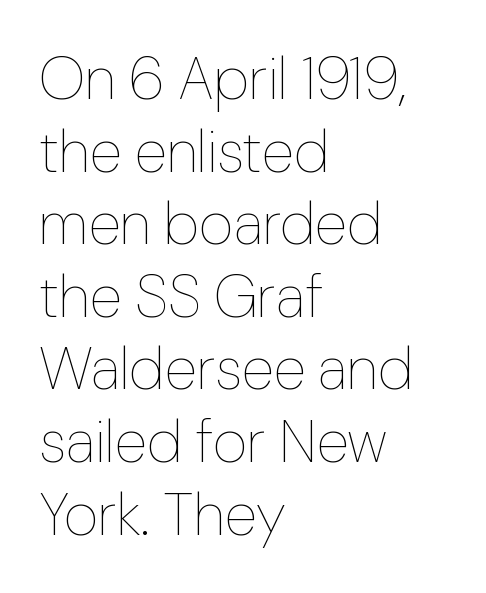
Q: Is the text bold? A: No.
Q: Is the text italic (slanted)? A: No, it is upright.
Q: Is the text underlined? A: No.
Q: How is the paragraph aligned? A: Left-aligned.
Q: Is the spacing between letters normal or unusually wide? A: Normal.
Q: Width (condensed, normal, or wide)? A: Normal.
Q: Stroke contrast? A: Low.
Q: x-height? A: Medium.
Q: Monospaced? A: No.
